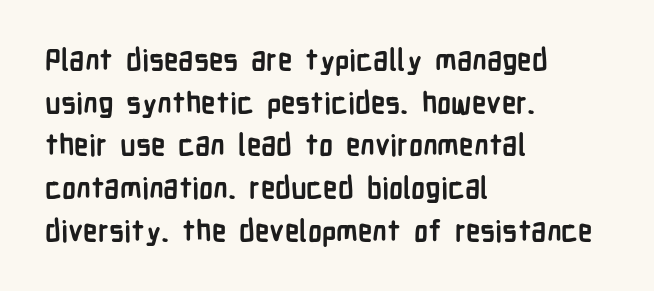
{"serif": "no", "italic": "no", "bold": "yes", "weight": "semibold", "width": "condensed", "stroke_contrast": "low", "x_height": "medium", "monospaced": "no", "underline": "no", "align": "left", "line_spacing": "normal", "line_spacing_ratio": 1.47, "letter_spacing": "normal", "letter_spacing_em": 0.0, "glyph_px": 29}
